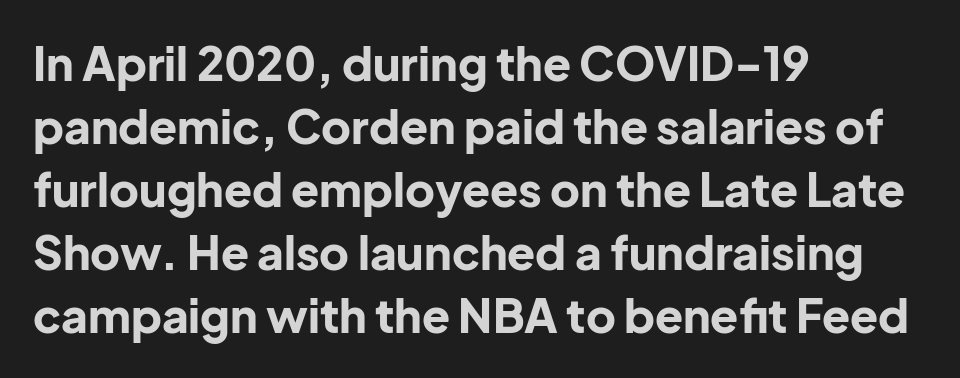
Q: Is the text bold? A: Yes.
Q: Is the text italic (slanted)? A: No, it is upright.
Q: Is the typeface a serif or a sans-serif typeface? A: Sans-serif.
Q: Is the text underlined? A: No.
Q: How is the paragraph aligned? A: Left-aligned.
Q: Is the spacing between letters normal or unusually wide? A: Normal.
Q: Is the spacing between lines tight, normal or loose? A: Normal.
Q: Width (condensed, normal, or wide)? A: Normal.
Q: Stroke contrast? A: Low.
Q: x-height? A: Medium.
Q: Monospaced? A: No.
